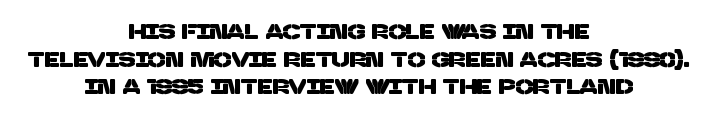
Q: Is the text underlined? A: No.
Q: How is the paragraph aligned? A: Centered.
Q: Is the spacing between letters normal or unusually wide? A: Normal.
Q: Is the spacing between lines tight, normal or loose? A: Normal.
